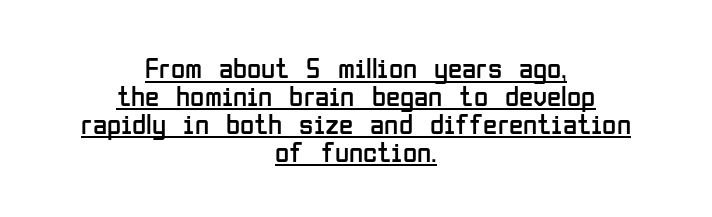
Each line of the rendering has a horizontal stroke beneath the glyphs. The letters look calm and open, with moderate or lighter stems. Between one letter and the next there's only the usual sliver of space. Visually the block forms a symmetrical silhouette, jagged on both flanks. You could not count columns in this text — the font is proportionally spaced. Honestly, the rows look squashed on top of each other.
